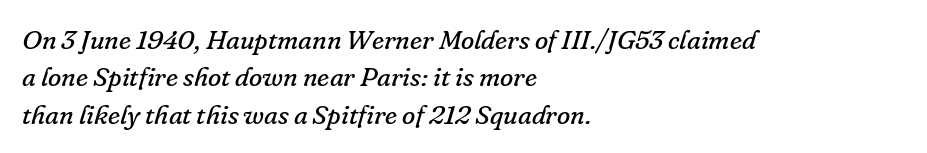
Default kerning and tracking; the words read as compact shapes. Leading matches the norm, producing a regular column. Where is the straight margin? On the left. The strokes are not fattened; the text isn't bold. Observe the lean: these are italic letterforms.
